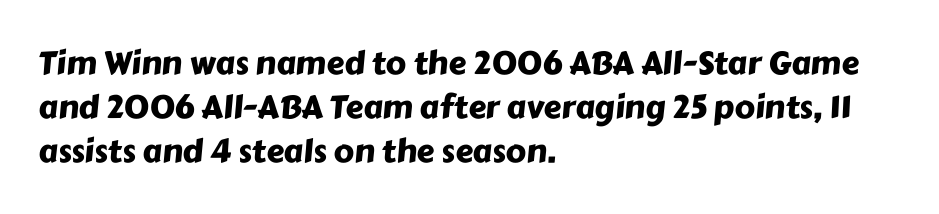
The image shows 32 px sans-serif type; set left-aligned, normal line spacing (1.37x), normal letter spacing, not underlined; low stroke contrast and a medium x-height.
